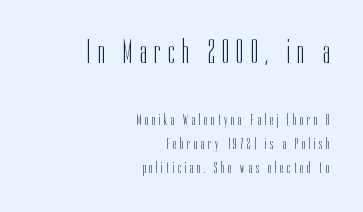
The image shows 33 px light, condensed sans-serif type, upright; set right-aligned, normal line spacing (1.52x), unusually wide letter spacing (+0.24 em), not underlined; the first (top) block is 2.06x larger; low stroke contrast and a medium x-height.
